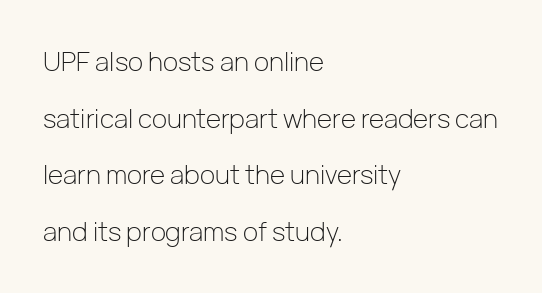
Q: Is the text bold? A: No.
Q: Is the text italic (slanted)? A: No, it is upright.
Q: Is the text underlined? A: No.
Q: How is the paragraph aligned? A: Left-aligned.
Q: Is the spacing between letters normal or unusually wide? A: Normal.
Q: Is the spacing between lines tight, normal or loose? A: Loose.
